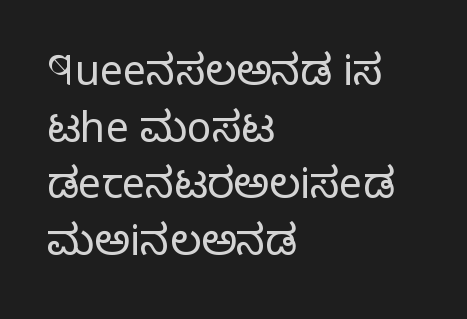
Q: Is the text bold? A: No.
Q: Is the text italic (slanted)? A: No, it is upright.
Q: Is the typeface a serif or a sans-serif typeface? A: Sans-serif.
Q: Is the text underlined? A: No.
Q: How is the paragraph aligned? A: Left-aligned.
Q: Is the spacing between letters normal or unusually wide? A: Normal.
Q: Is the spacing between lines tight, normal or loose? A: Normal.
Q: Width (condensed, normal, or wide)? A: Normal.
Q: Stroke contrast? A: Low.
Q: x-height? A: Medium.
Q: Monospaced? A: No.
